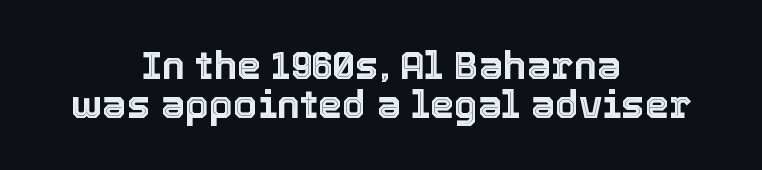
Q: Is the text italic (slanted)? A: No, it is upright.
Q: Is the text underlined? A: No.
Q: How is the paragraph aligned? A: Centered.
Q: Is the spacing between letters normal or unusually wide? A: Normal.
Q: Is the spacing between lines tight, normal or loose? A: Tight.
Q: Width (condensed, normal, or wide)? A: Normal.
Q: x-height? A: Medium.
Q: Monospaced? A: No.
